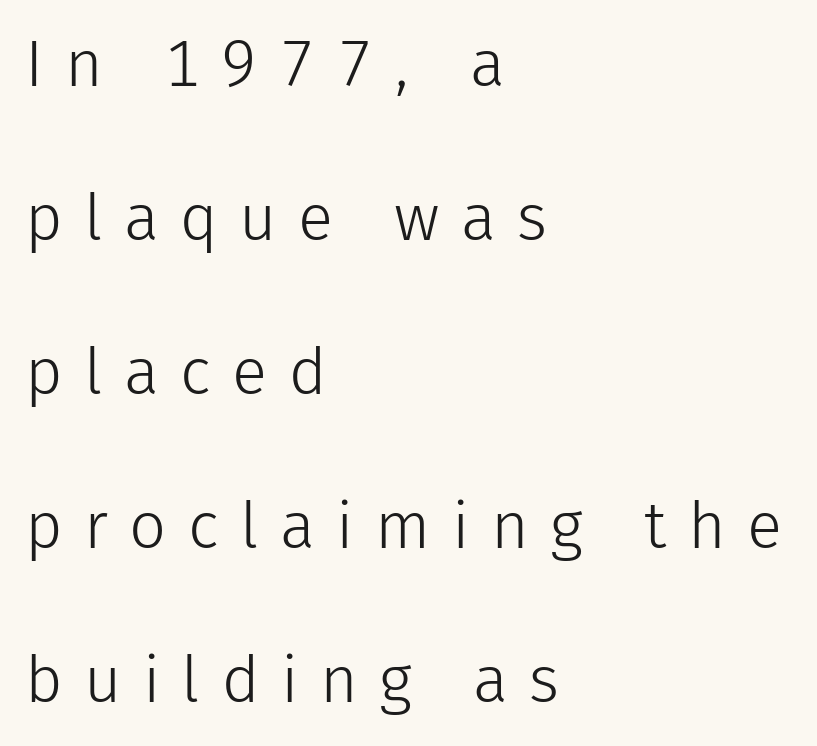
Stroke thickness stays within the range of a standard reading face or lighter. In terms of leading, this rendering errs on the spacious side. Words appear elongated and porous because spacing is wide. The glyphs in this specimen are sans serif.
